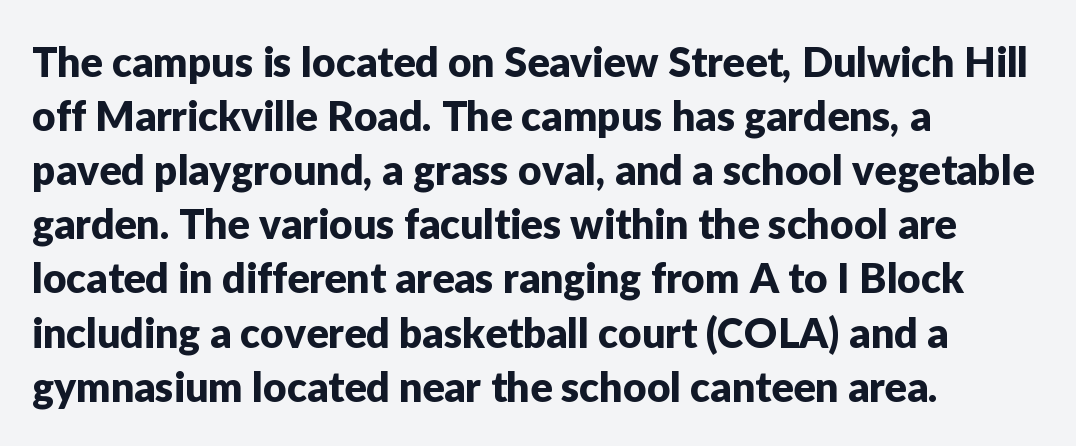
The characters display no serif detailing; their extremities are plain. These lines are rendered in a variable-pitch font. Interline gaps are of average width in this sample. Italic? Not at all — the glyphs are vertical.
